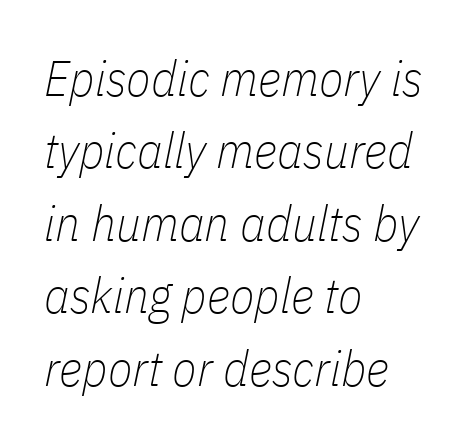
Q: Is the text bold? A: No.
Q: Is the text italic (slanted)? A: Yes, it leans right by about 11 degrees.
Q: Is the text underlined? A: No.
Q: How is the paragraph aligned? A: Left-aligned.
Q: Is the spacing between letters normal or unusually wide? A: Normal.
Q: Is the spacing between lines tight, normal or loose? A: Normal.
Q: Width (condensed, normal, or wide)? A: Condensed.
Q: Stroke contrast? A: Low.
Q: x-height? A: Medium.
Q: Monospaced? A: No.
